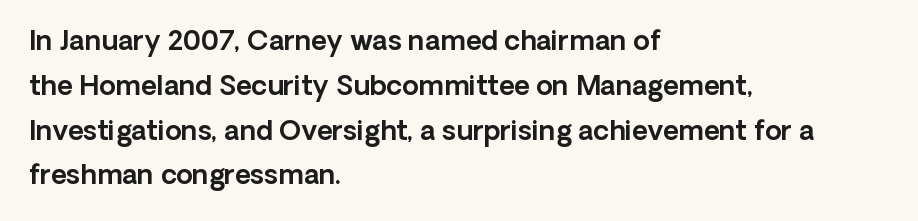
{"italic": "no", "underline": "no", "align": "left", "line_spacing": "normal", "line_spacing_ratio": 1.66, "letter_spacing": "normal", "letter_spacing_em": 0.0, "glyph_px": 27}
